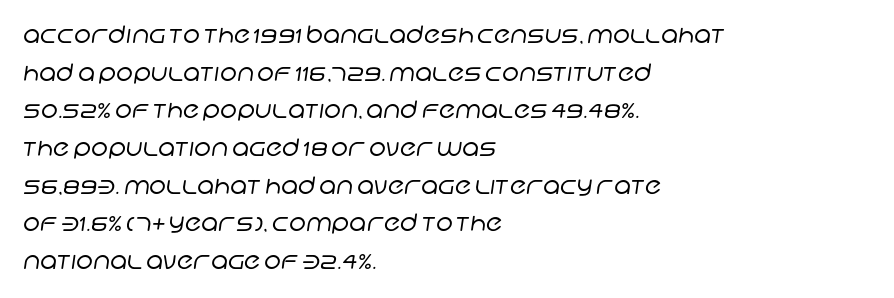
Q: Is the text bold? A: No.
Q: Is the text underlined? A: No.
Q: How is the paragraph aligned? A: Left-aligned.
Q: Is the spacing between letters normal or unusually wide? A: Normal.
Q: Is the spacing between lines tight, normal or loose? A: Normal.
